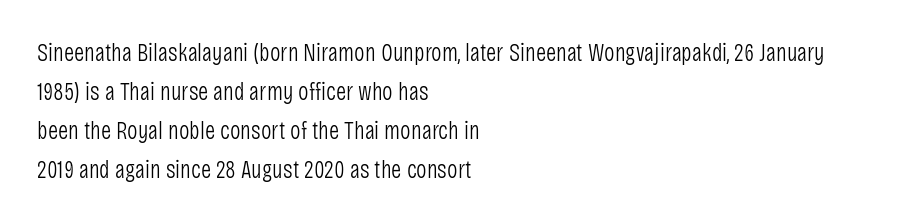
The space between consecutive lines is moderate. In terms of letterspacing, this is plain default setting. This rendering features lettering with no underline. Is the stroke heavy? The answer is a plain regular-or-lighter.
